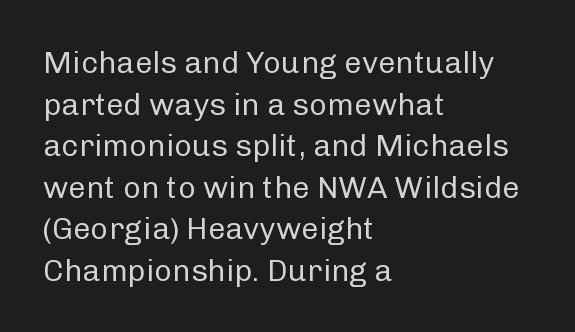
Q: Is the text bold? A: No.
Q: Is the text italic (slanted)? A: No, it is upright.
Q: Is the typeface a serif or a sans-serif typeface? A: Sans-serif.
Q: Is the text underlined? A: No.
Q: How is the paragraph aligned? A: Left-aligned.
Q: Is the spacing between letters normal or unusually wide? A: Normal.
Q: Is the spacing between lines tight, normal or loose? A: Normal.
Q: Width (condensed, normal, or wide)? A: Normal.
Q: Stroke contrast? A: Low.
Q: x-height? A: Medium.
Q: Monospaced? A: No.
